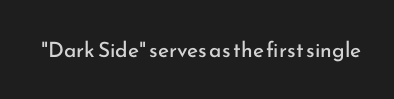
The image shows 21 px text type, upright; set normal letter spacing, not underlined.
